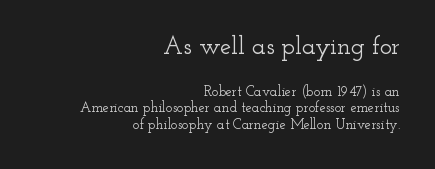
Q: Is the text italic (slanted)? A: No, it is upright.
Q: Is the text underlined? A: No.
Q: How is the paragraph aligned? A: Right-aligned.
Q: Is the spacing between letters normal or unusually wide? A: Normal.
Q: Which block of text is set in a larger size, the first (top) or the second (bottom)? A: The first (top) one.
